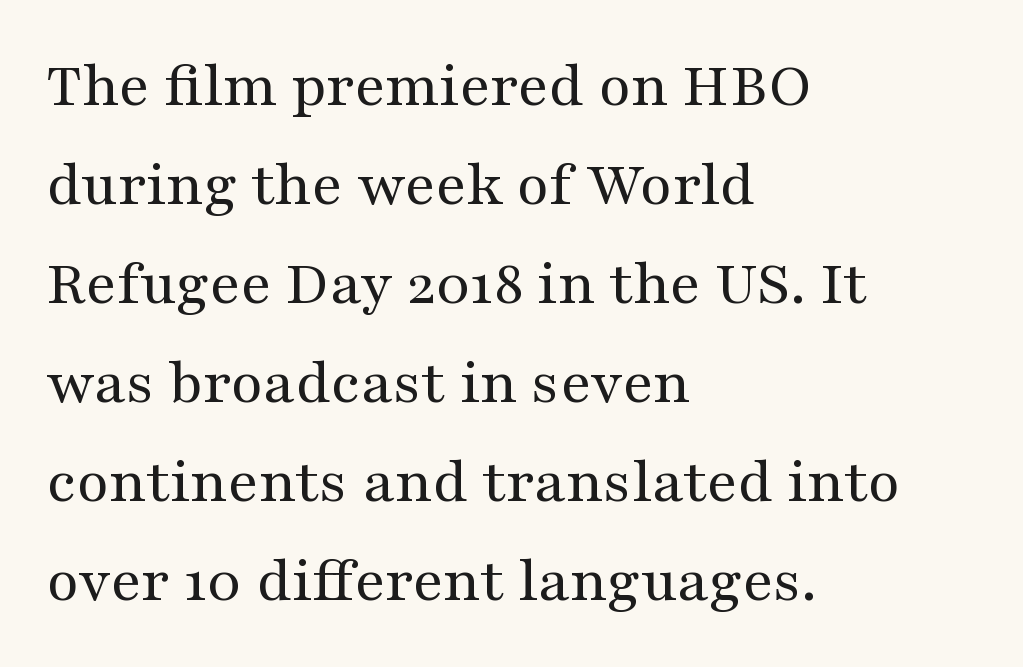
{"serif": "yes", "italic": "no", "bold": "no", "weight": "regular", "width": "wide", "stroke_contrast": "medium", "x_height": "medium", "monospaced": "no", "underline": "no", "align": "left", "line_spacing": "normal", "line_spacing_ratio": 1.5, "letter_spacing": "normal", "letter_spacing_em": 0.0, "glyph_px": 66}
